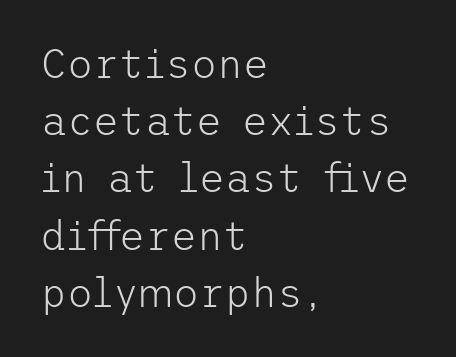
{"serif": "no", "italic": "no", "bold": "no", "weight": "light", "width": "normal", "stroke_contrast": "low", "x_height": "medium", "underline": "no", "align": "left", "line_spacing": "normal", "line_spacing_ratio": 1.43, "letter_spacing": "normal", "letter_spacing_em": 0.0, "glyph_px": 40}
